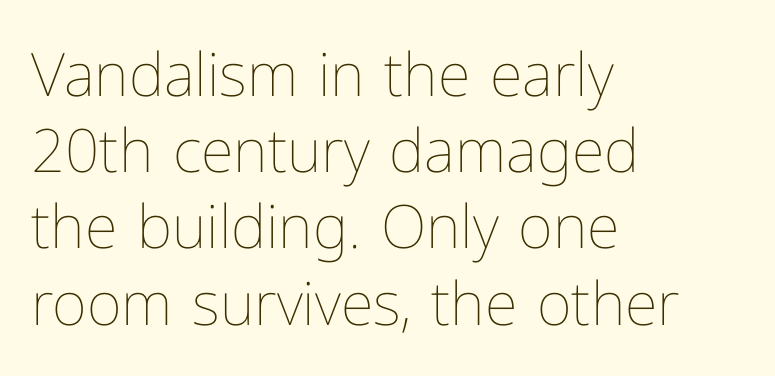
Q: Is the text bold? A: No.
Q: Is the text italic (slanted)? A: No, it is upright.
Q: Is the text underlined? A: No.
Q: How is the paragraph aligned? A: Left-aligned.
Q: Is the spacing between letters normal or unusually wide? A: Normal.
Q: Is the spacing between lines tight, normal or loose? A: Normal.
Q: Width (condensed, normal, or wide)? A: Normal.
Q: Stroke contrast? A: Low.
Q: x-height? A: Medium.
Q: Monospaced? A: No.
